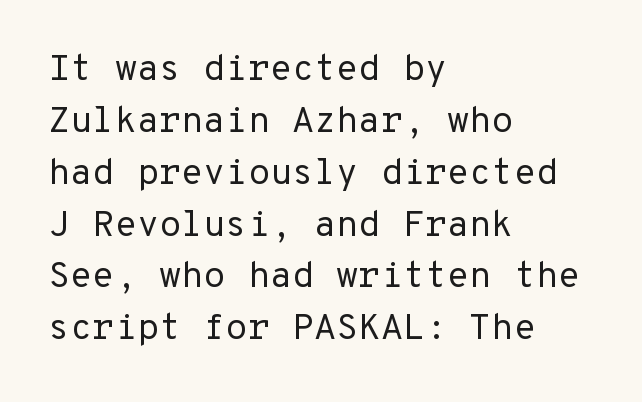
The image shows 36 px regular-weight sans-serif type, upright, monospaced; set left-aligned, normal line spacing (1.44x), normal letter spacing, not underlined; low stroke contrast and a medium x-height.
